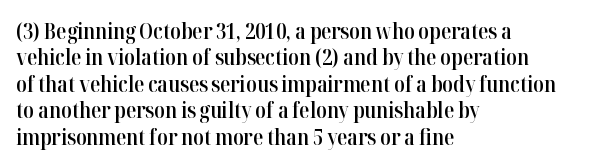
Its strokes are somewhat broadened, the hallmark of semibold type. Notice how descenders clear the ascenders below comfortably — that's standard leading. The letters stand straight up with perfectly vertical stems. Compared with a centered layout, this one pins lines to the left instead.
